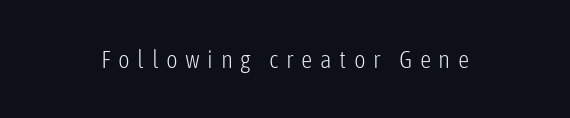
Q: Is the text bold? A: No.
Q: Is the text italic (slanted)? A: No, it is upright.
Q: Is the text underlined? A: No.
Q: Is the spacing between letters normal or unusually wide? A: Unusually wide.
